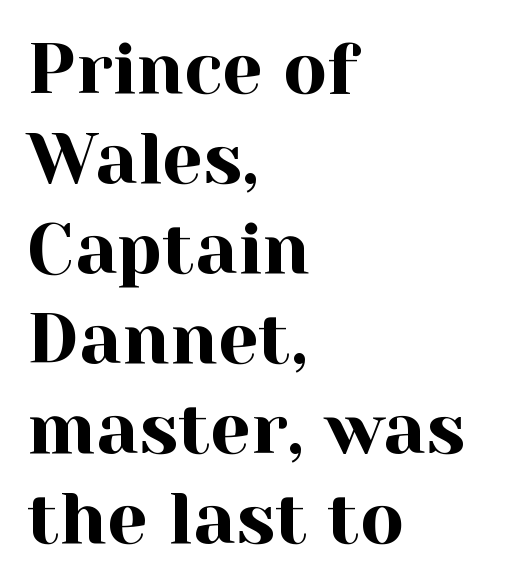
The image shows 72 px serif type, upright; set left-aligned, normal line spacing (1.25x), normal letter spacing, not underlined; a medium x-height.
